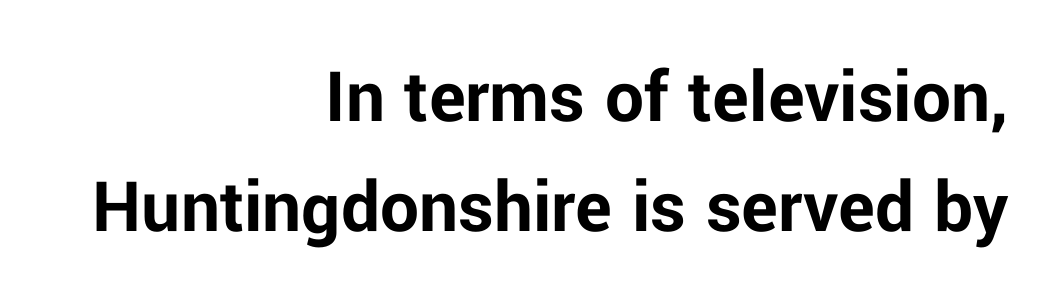
{"serif": "no", "italic": "no", "bold": "yes", "weight": "bold", "width": "normal", "stroke_contrast": "low", "x_height": "medium", "monospaced": "no", "underline": "no", "align": "right", "line_spacing": "normal", "line_spacing_ratio": 1.43, "letter_spacing": "normal", "letter_spacing_em": 0.0, "glyph_px": 77}
